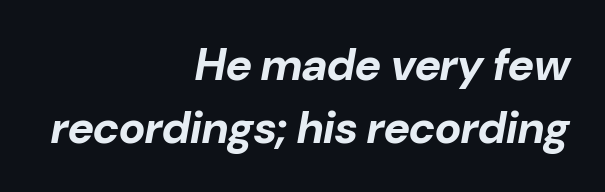
The image shows 45 px bold type, italic (leaning right); set right-aligned, normal line spacing (1.39x), normal letter spacing, not underlined; low stroke contrast and a medium x-height.
